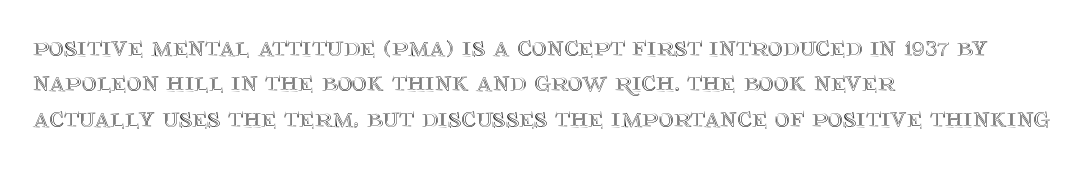
{"italic": "no", "width": "normal", "x_height": "large", "monospaced": "no", "underline": "no", "align": "left", "line_spacing_ratio": 1.22, "letter_spacing": "normal", "letter_spacing_em": 0.0, "glyph_px": 29}
